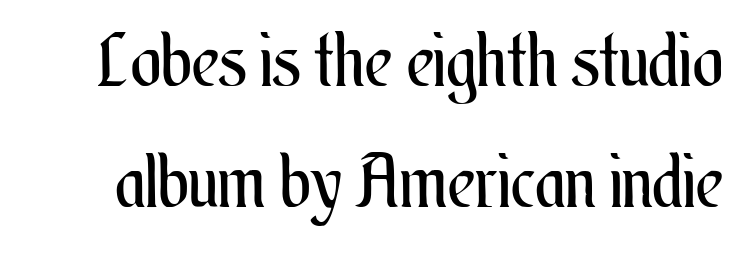
Is there much room between lines? A standard amount, neither cramped nor airy. Tracking value appears to be zero — textbook default spacing. The font is comparable to plain body text, perhaps lighter. Rendered with straight, roman letterforms.
